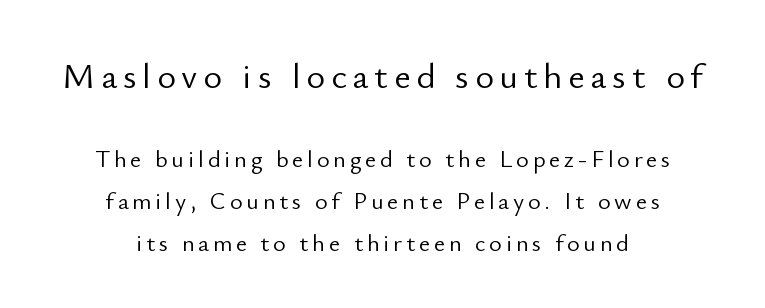
{"serif": "no", "italic": "no", "bold": "no", "weight": "light", "width": "normal", "stroke_contrast": "low", "x_height": "small", "monospaced": "no", "underline": "no", "align": "center", "line_spacing_ratio": 1.74, "larger_block": "first", "size_ratio": 1.5, "glyph_px": 36}
